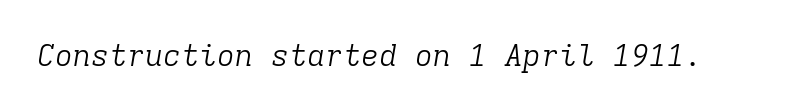
{"serif": "yes", "italic": "yes", "lean": "right", "slant_degrees": 9, "bold": "no", "weight": "light", "width": "normal", "stroke_contrast": "low", "x_height": "medium", "monospaced": "yes", "underline": "no", "letter_spacing": "normal", "letter_spacing_em": 0.0, "glyph_px": 30}
